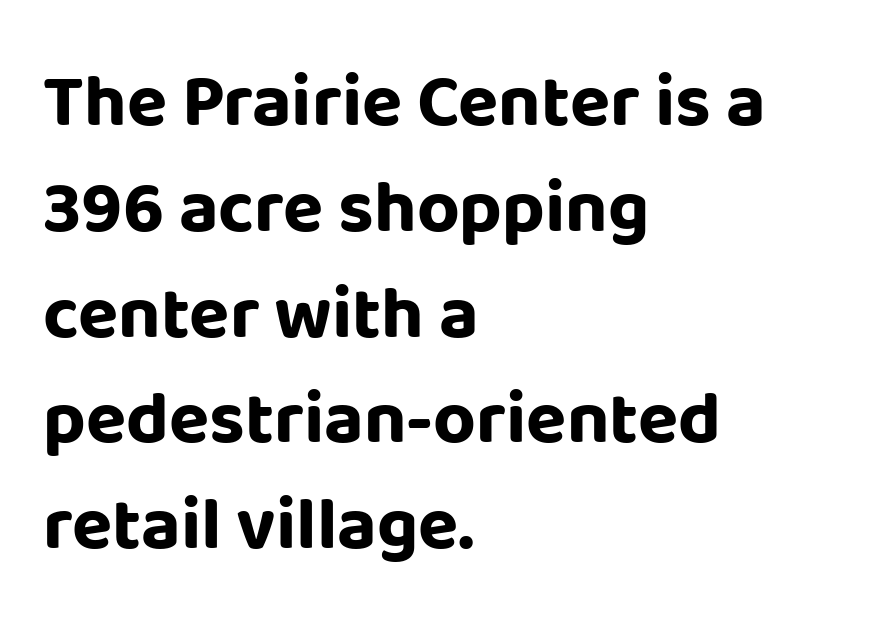
Q: Is the text bold? A: Yes.
Q: Is the text italic (slanted)? A: No, it is upright.
Q: Is the typeface a serif or a sans-serif typeface? A: Sans-serif.
Q: Is the text underlined? A: No.
Q: How is the paragraph aligned? A: Left-aligned.
Q: Is the spacing between letters normal or unusually wide? A: Normal.
Q: Is the spacing between lines tight, normal or loose? A: Normal.
Q: Width (condensed, normal, or wide)? A: Normal.
Q: Stroke contrast? A: Low.
Q: x-height? A: Large.
Q: Monospaced? A: No.
